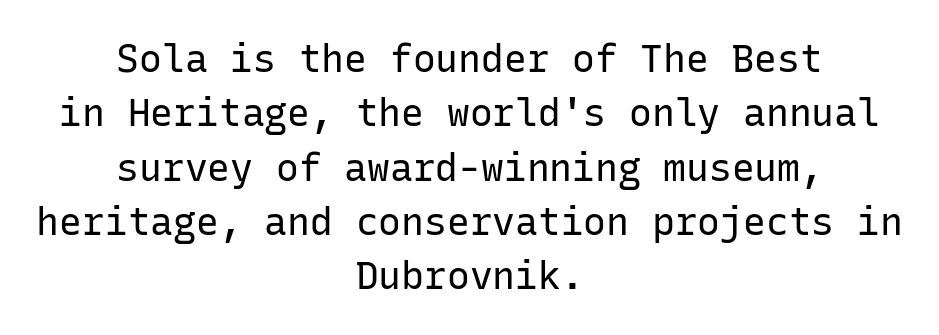
Q: Is the text bold? A: No.
Q: Is the text italic (slanted)? A: No, it is upright.
Q: Is the typeface a serif or a sans-serif typeface? A: Sans-serif.
Q: Is the text underlined? A: No.
Q: How is the paragraph aligned? A: Centered.
Q: Is the spacing between letters normal or unusually wide? A: Normal.
Q: Is the spacing between lines tight, normal or loose? A: Normal.
Q: Width (condensed, normal, or wide)? A: Normal.
Q: Stroke contrast? A: Low.
Q: x-height? A: Medium.
Q: Monospaced? A: Yes.
